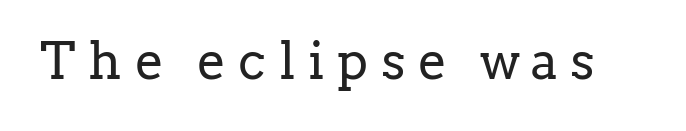
Q: Is the text bold? A: No.
Q: Is the text italic (slanted)? A: No, it is upright.
Q: Is the typeface a serif or a sans-serif typeface? A: Serif.
Q: Is the text underlined? A: No.
Q: Is the spacing between letters normal or unusually wide? A: Unusually wide.
Q: Width (condensed, normal, or wide)? A: Normal.
Q: Stroke contrast? A: Low.
Q: x-height? A: Medium.
Q: Monospaced? A: No.
